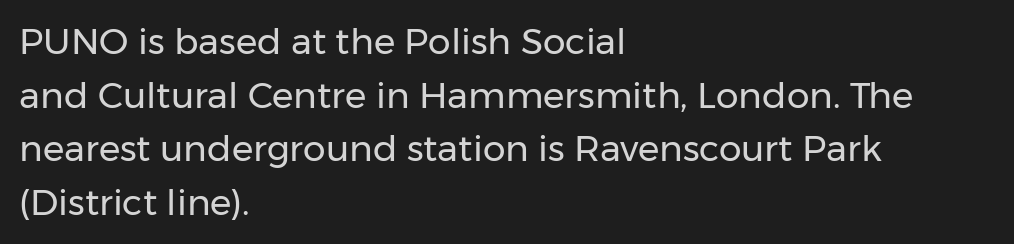
{"serif": "no", "italic": "no", "bold": "no", "weight": "regular", "width": "normal", "stroke_contrast": "low", "x_height": "medium", "monospaced": "no", "underline": "no", "align": "left", "line_spacing": "normal", "line_spacing_ratio": 1.49, "letter_spacing": "normal", "letter_spacing_em": 0.0, "glyph_px": 36}
